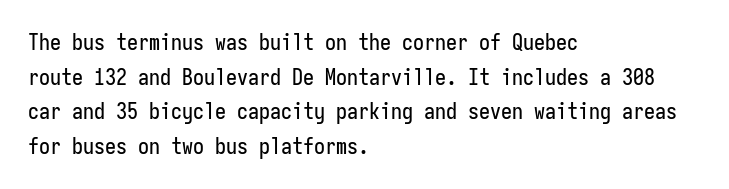
Q: Is the text italic (slanted)? A: No, it is upright.
Q: Is the text underlined? A: No.
Q: How is the paragraph aligned? A: Left-aligned.
Q: Is the spacing between letters normal or unusually wide? A: Normal.
Q: Is the spacing between lines tight, normal or loose? A: Normal.
